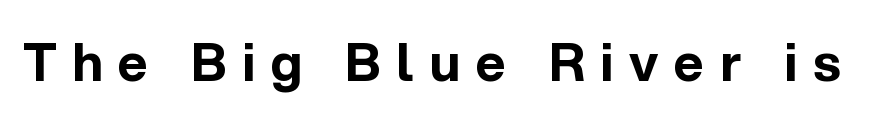
{"serif": "no", "italic": "no", "bold": "yes", "weight": "bold", "width": "normal", "x_height": "medium", "monospaced": "no", "underline": "no", "letter_spacing": "wide", "letter_spacing_em": 0.3, "glyph_px": 52}
